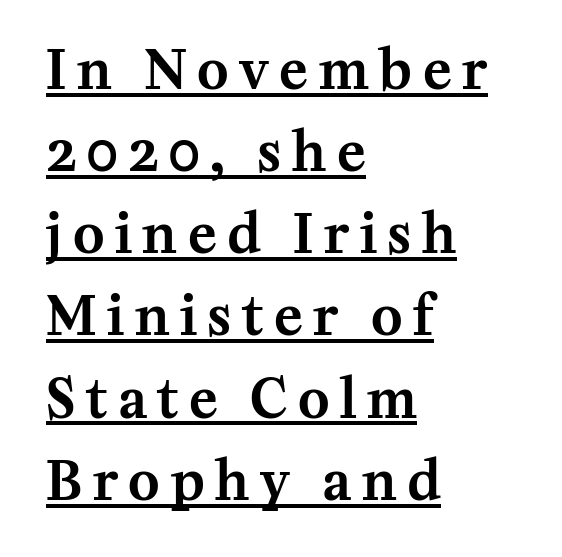
Q: Is the text italic (slanted)? A: No, it is upright.
Q: Is the typeface a serif or a sans-serif typeface? A: Serif.
Q: Is the text underlined? A: Yes.
Q: How is the paragraph aligned? A: Left-aligned.
Q: Is the spacing between letters normal or unusually wide? A: Unusually wide.
Q: Is the spacing between lines tight, normal or loose? A: Normal.
Q: Width (condensed, normal, or wide)? A: Normal.
Q: Stroke contrast? A: Medium.
Q: x-height? A: Medium.
Q: Monospaced? A: No.
